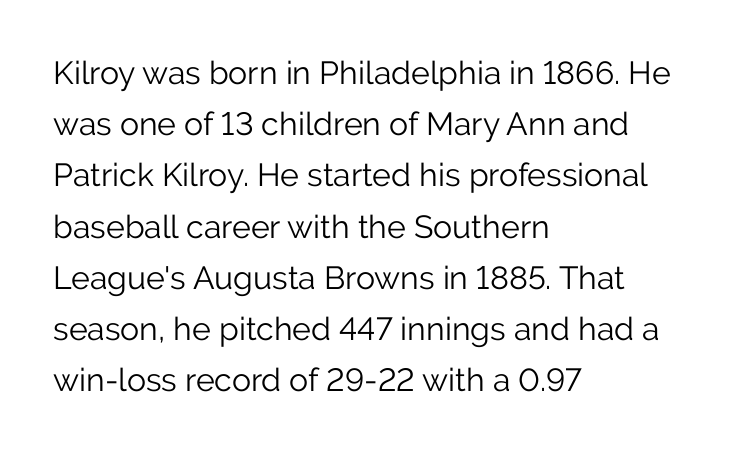
{"serif": "no", "italic": "no", "bold": "no", "weight": "light", "width": "normal", "stroke_contrast": "low", "x_height": "medium", "monospaced": "no", "underline": "no", "align": "left", "line_spacing": "normal", "line_spacing_ratio": 1.6, "letter_spacing": "normal", "letter_spacing_em": 0.0, "glyph_px": 32}
